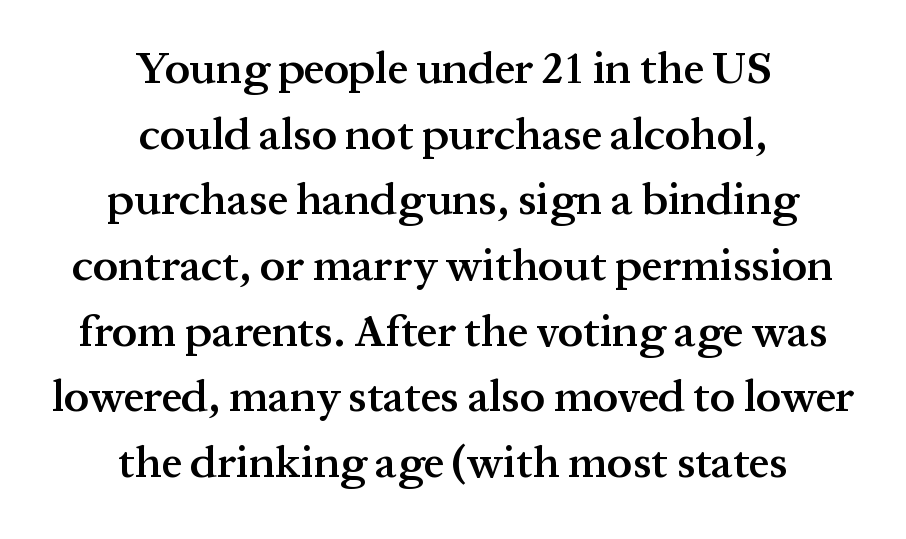
The image shows 45 px semibold serif type, upright; set centered, normal line spacing (1.46x), normal letter spacing, not underlined; medium stroke contrast and a medium x-height.
